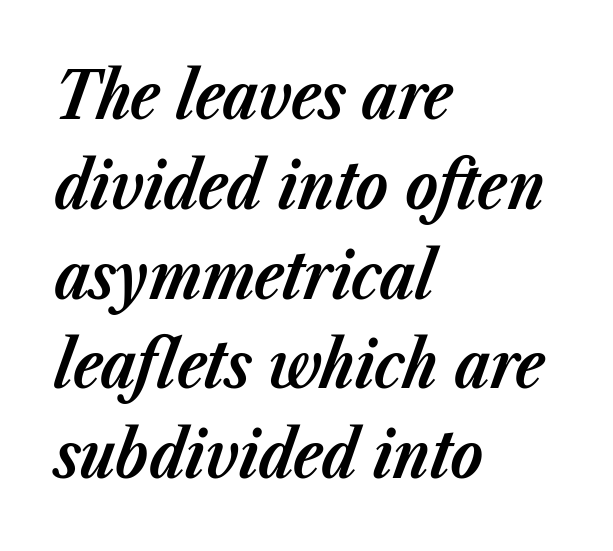
Q: Is the text bold? A: Yes.
Q: Is the text italic (slanted)? A: Yes, it leans right by about 23 degrees.
Q: Is the text underlined? A: No.
Q: How is the paragraph aligned? A: Left-aligned.
Q: Is the spacing between letters normal or unusually wide? A: Normal.
Q: Is the spacing between lines tight, normal or loose? A: Normal.
Q: Width (condensed, normal, or wide)? A: Normal.
Q: Stroke contrast? A: Low.
Q: x-height? A: Medium.
Q: Monospaced? A: No.
